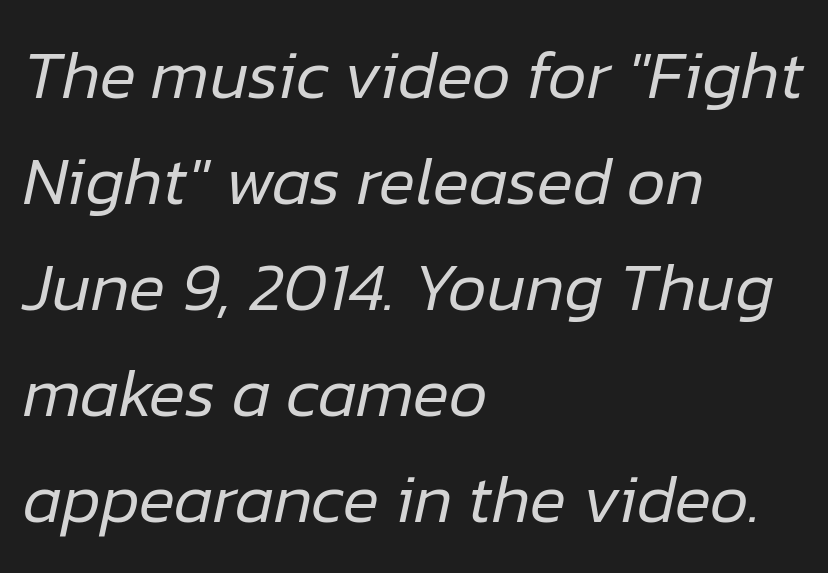
{"italic": "yes", "lean": "right", "slant_degrees": 12, "bold": "no", "weight": "regular", "width": "normal", "stroke_contrast": "low", "x_height": "medium", "monospaced": "no", "underline": "no", "align": "left", "line_spacing": "normal", "line_spacing_ratio": 1.56, "letter_spacing": "normal", "letter_spacing_em": 0.0, "glyph_px": 68}
